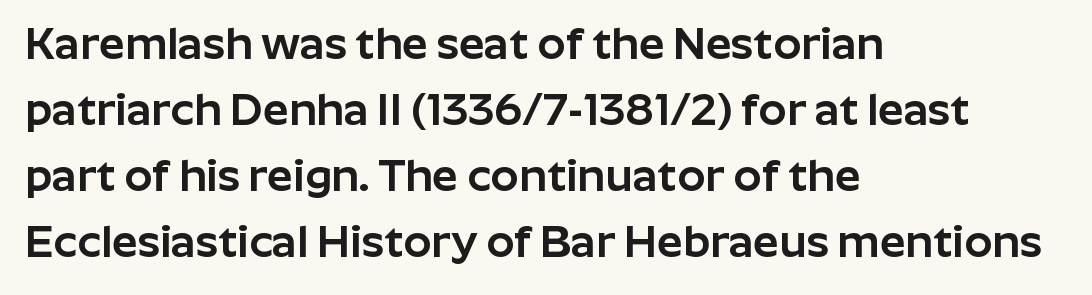
Q: Is the text italic (slanted)? A: No, it is upright.
Q: Is the typeface a serif or a sans-serif typeface? A: Sans-serif.
Q: Is the text underlined? A: No.
Q: How is the paragraph aligned? A: Left-aligned.
Q: Is the spacing between letters normal or unusually wide? A: Normal.
Q: Is the spacing between lines tight, normal or loose? A: Normal.
Q: Width (condensed, normal, or wide)? A: Normal.
Q: Stroke contrast? A: Low.
Q: x-height? A: Medium.
Q: Monospaced? A: No.
